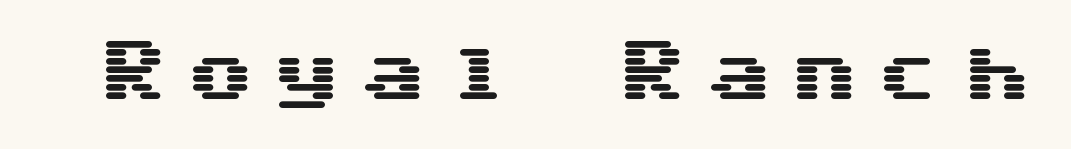
{"serif": "no", "italic": "no", "width": "wide", "stroke_contrast": "medium", "x_height": "medium", "monospaced": "yes", "underline": "no", "letter_spacing": "wide", "letter_spacing_em": 0.27, "glyph_px": 68}
